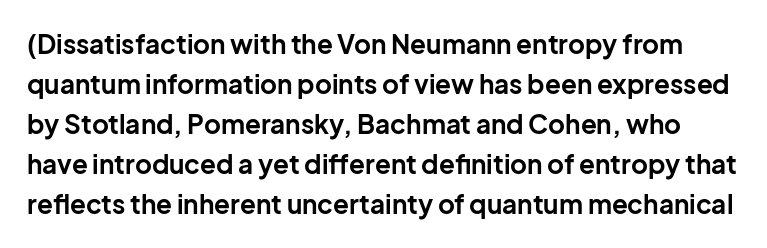
{"italic": "no", "bold": "yes", "underline": "no", "line_spacing": "normal", "line_spacing_ratio": 1.54, "letter_spacing": "normal", "letter_spacing_em": 0.0, "glyph_px": 26}
